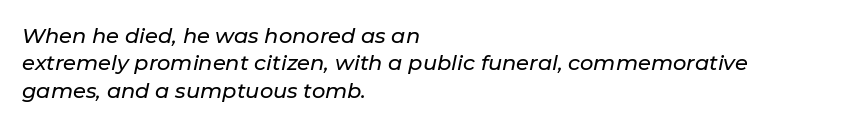
{"italic": "yes", "lean": "right", "slant_degrees": 11, "underline": "no", "align": "left", "line_spacing": "normal", "line_spacing_ratio": 1.3, "letter_spacing": "normal", "letter_spacing_em": 0.0, "glyph_px": 21}
